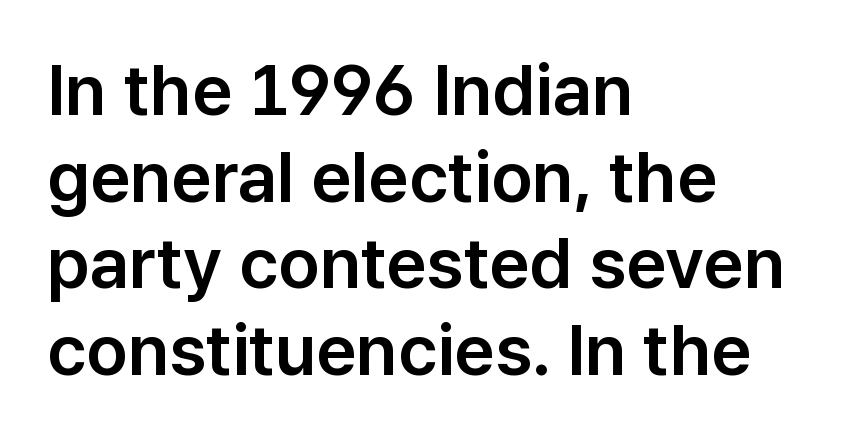
Casual observation: everything's shoved over to the left. Underline: absent. Note the varied advance widths — an 'i' is clearly narrower than an 'm'. Ascenders rise straight up at ninety degrees. Inter-character spacing is left at the font's built-in metrics.
